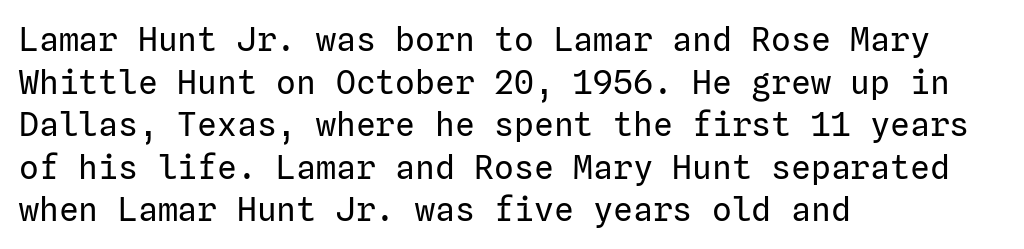
Beneath every word, the page is bare. Compared with typical body copy, the letter spacing here is the same. Do the letters lean? They stand straight. Quick note: interline space is typical.
